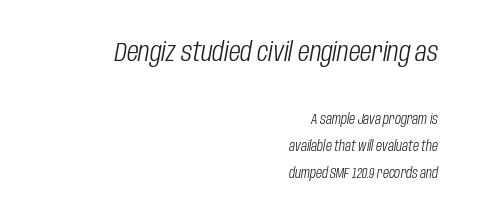
Q: Is the text bold? A: No.
Q: Is the text italic (slanted)? A: Yes, it leans right by about 10 degrees.
Q: Is the text underlined? A: No.
Q: How is the paragraph aligned? A: Right-aligned.
Q: Is the spacing between letters normal or unusually wide? A: Normal.
Q: Is the spacing between lines tight, normal or loose? A: Loose.
Q: Which block of text is set in a larger size, the first (top) or the second (bottom)? A: The first (top) one.
